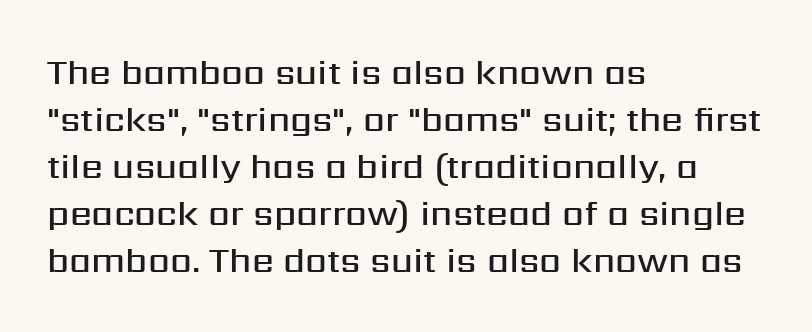
Q: Is the text bold? A: Semi-bold.
Q: Is the text italic (slanted)? A: No, it is upright.
Q: Is the typeface a serif or a sans-serif typeface? A: Sans-serif.
Q: Is the text underlined? A: No.
Q: How is the paragraph aligned? A: Left-aligned.
Q: Is the spacing between letters normal or unusually wide? A: Normal.
Q: Is the spacing between lines tight, normal or loose? A: Normal.
Q: Width (condensed, normal, or wide)? A: Normal.
Q: Stroke contrast? A: Medium.
Q: x-height? A: Medium.
Q: Monospaced? A: No.
